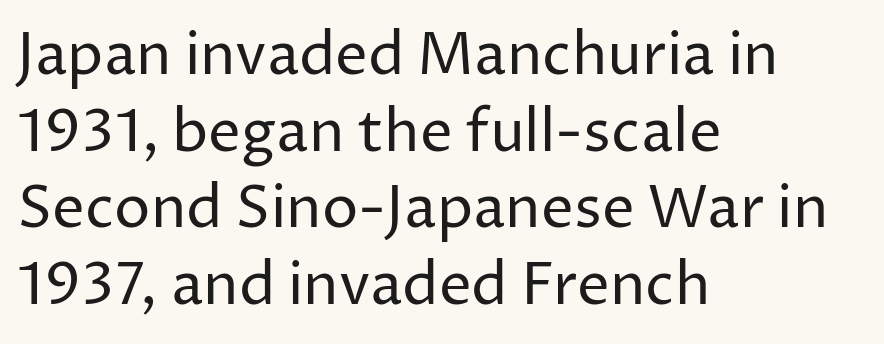
Q: Is the text bold? A: No.
Q: Is the text italic (slanted)? A: No, it is upright.
Q: Is the typeface a serif or a sans-serif typeface? A: Sans-serif.
Q: Is the text underlined? A: No.
Q: How is the paragraph aligned? A: Left-aligned.
Q: Is the spacing between letters normal or unusually wide? A: Normal.
Q: Is the spacing between lines tight, normal or loose? A: Normal.
Q: Width (condensed, normal, or wide)? A: Normal.
Q: Stroke contrast? A: Low.
Q: x-height? A: Medium.
Q: Monospaced? A: No.
